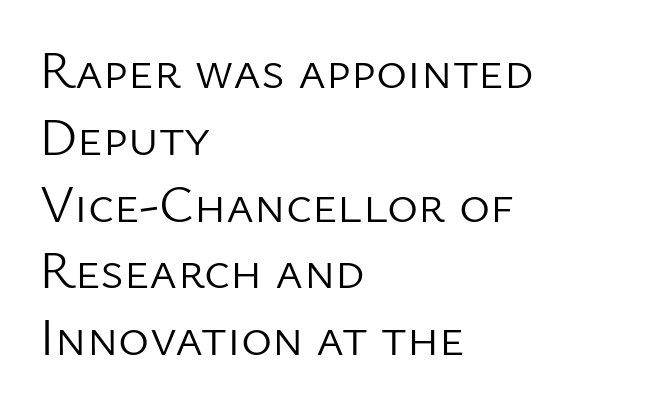
The image shows 53 px light sans-serif type, upright; set left-aligned, normal line spacing (1.26x), normal letter spacing, not underlined; low stroke contrast and a medium x-height.
